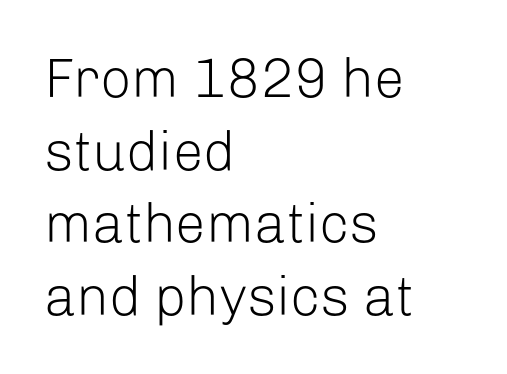
The image shows 55 px light sans-serif type, upright; set left-aligned, normal line spacing (1.32x), normal letter spacing, not underlined; low stroke contrast and a medium x-height.
